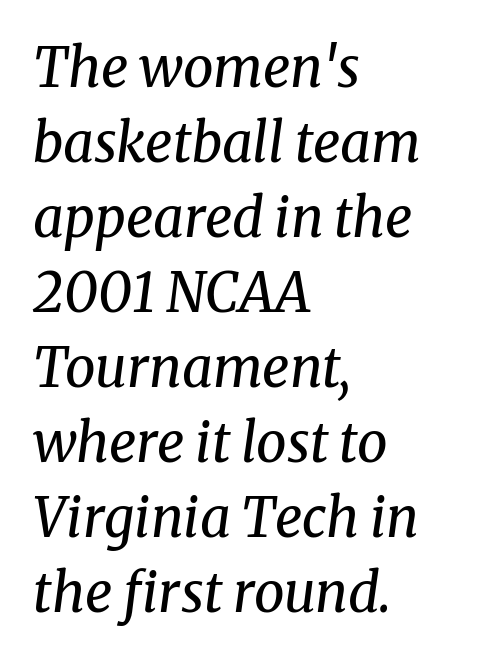
{"serif": "yes", "italic": "yes", "lean": "right", "slant_degrees": 8, "bold": "no", "weight": "regular", "width": "normal", "stroke_contrast": "medium", "x_height": "medium", "monospaced": "no", "underline": "no", "align": "left", "line_spacing": "normal", "line_spacing_ratio": 1.39, "letter_spacing": "normal", "letter_spacing_em": 0.0, "glyph_px": 54}
